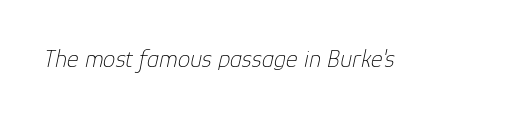
{"italic": "yes", "lean": "right", "slant_degrees": 12, "bold": "no", "underline": "no", "letter_spacing": "normal", "letter_spacing_em": 0.0, "glyph_px": 25}
